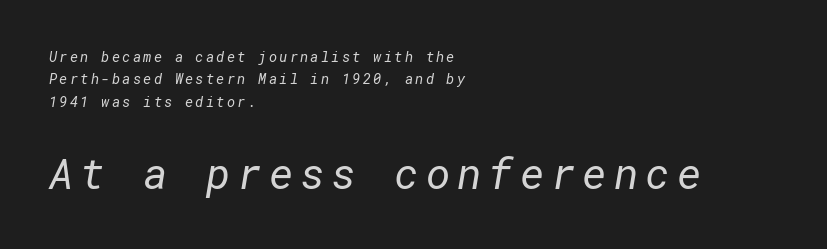
Line spacing here is normal. A student would call this left alignment; a typographer would say flush left, rag right. Check the space under the baseline: it is left empty. Scale increases going downward across the two blocks.
